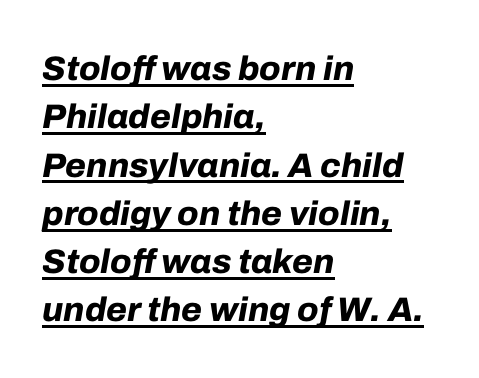
Q: Is the text bold? A: Yes.
Q: Is the text italic (slanted)? A: Yes, it leans right by about 10 degrees.
Q: Is the text underlined? A: Yes.
Q: How is the paragraph aligned? A: Left-aligned.
Q: Is the spacing between letters normal or unusually wide? A: Normal.
Q: Is the spacing between lines tight, normal or loose? A: Normal.
Q: Width (condensed, normal, or wide)? A: Normal.
Q: Stroke contrast? A: Low.
Q: x-height? A: Medium.
Q: Monospaced? A: No.
